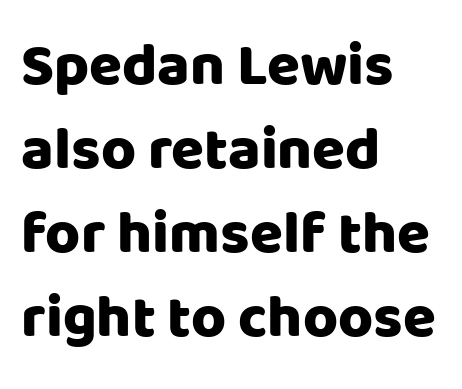
{"serif": "no", "italic": "no", "bold": "yes", "weight": "heavy", "width": "normal", "stroke_contrast": "low", "x_height": "large", "monospaced": "no", "underline": "no", "align": "left", "line_spacing": "normal", "line_spacing_ratio": 1.4, "letter_spacing": "normal", "letter_spacing_em": 0.0, "glyph_px": 60}
